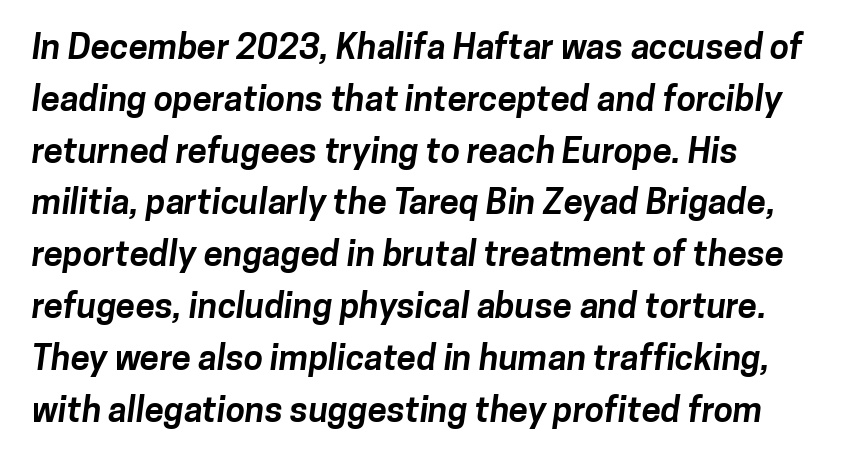
The image shows 35 px bold sans-serif type; set left-aligned, normal line spacing (1.48x), normal letter spacing, not underlined; low stroke contrast and a medium x-height.
